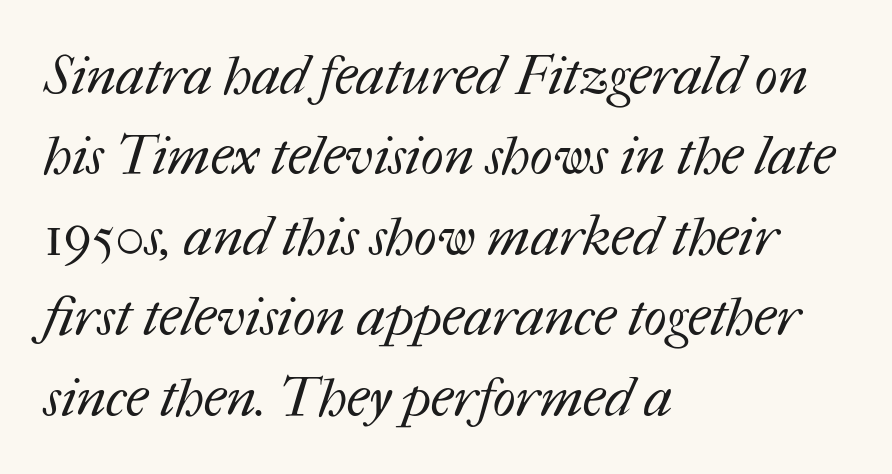
{"bold": "no", "weight": "regular", "width": "normal", "stroke_contrast": "medium", "x_height": "medium", "monospaced": "no", "underline": "no", "align": "left", "line_spacing": "normal", "line_spacing_ratio": 1.49, "letter_spacing": "normal", "letter_spacing_em": 0.0, "glyph_px": 54}
